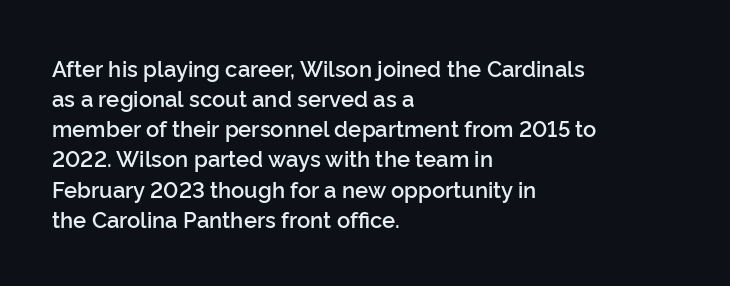
Q: Is the text bold? A: Semi-bold.
Q: Is the text italic (slanted)? A: No, it is upright.
Q: Is the text underlined? A: No.
Q: How is the paragraph aligned? A: Left-aligned.
Q: Is the spacing between letters normal or unusually wide? A: Normal.
Q: Is the spacing between lines tight, normal or loose? A: Normal.
